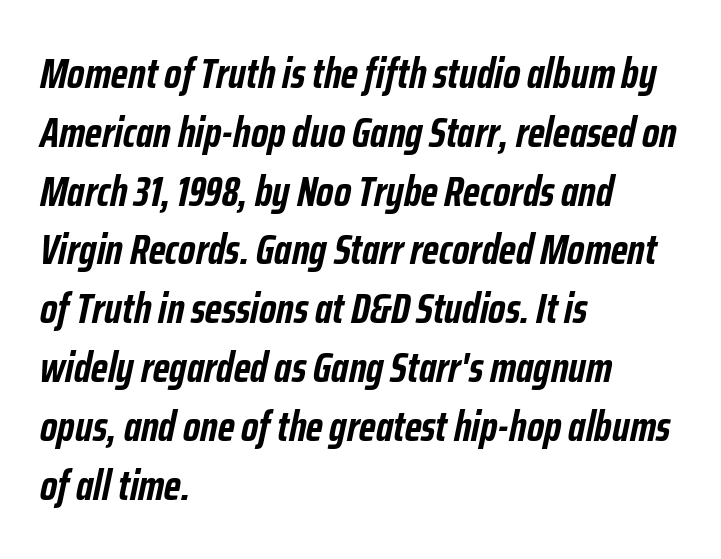
The image shows 42 px semibold, condensed type, italic (leaning right); set left-aligned, normal line spacing (1.4x), normal letter spacing, not underlined; low stroke contrast and a medium x-height.
